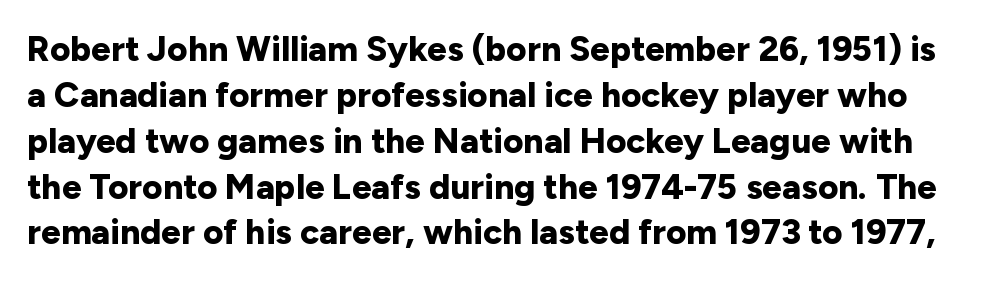
{"serif": "no", "italic": "no", "bold": "yes", "weight": "bold", "width": "normal", "stroke_contrast": "low", "x_height": "medium", "monospaced": "no", "underline": "no", "line_spacing": "normal", "line_spacing_ratio": 1.31, "letter_spacing": "normal", "letter_spacing_em": 0.0, "glyph_px": 35}
